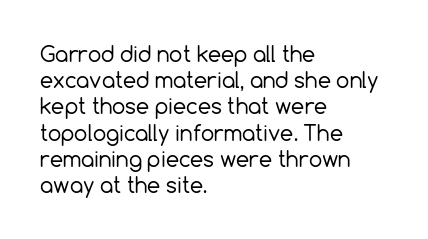
{"italic": "no", "bold": "no", "underline": "no", "align": "left", "line_spacing": "normal", "line_spacing_ratio": 1.25, "letter_spacing": "normal", "letter_spacing_em": 0.0, "glyph_px": 21}
